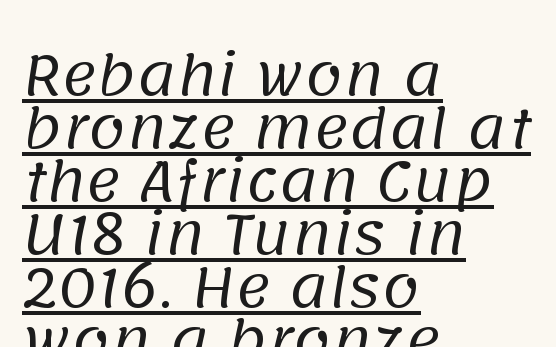
The image shows 54 px regular-weight sans-serif type; set left-aligned, tight line spacing (0.98x), normal letter spacing, underlined; low stroke contrast and a large x-height.
